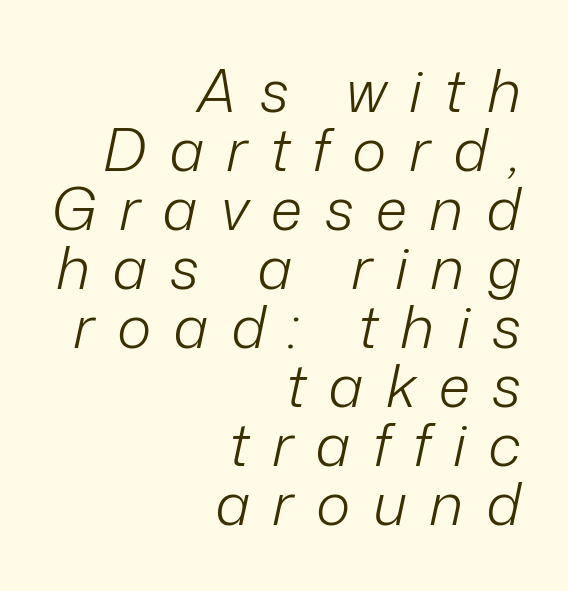
The image shows 59 px light type, italic (leaning right); set right-aligned, tight line spacing (1.0x), unusually wide letter spacing (+0.38 em), not underlined; low stroke contrast and a medium x-height.
